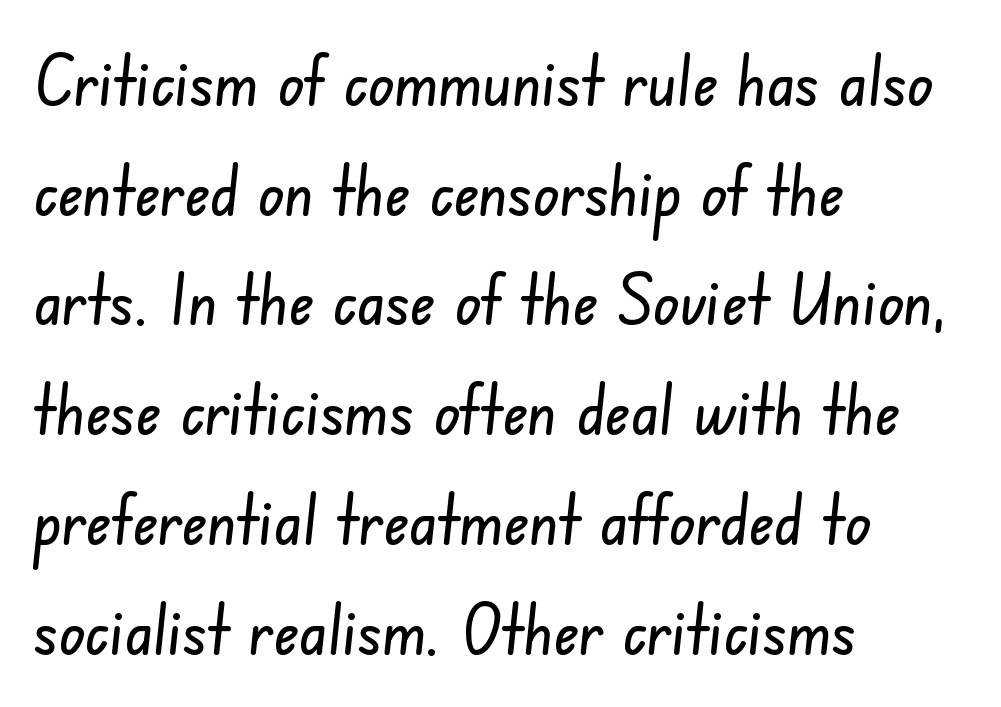
{"serif": "no", "width": "condensed", "stroke_contrast": "low", "x_height": "small", "monospaced": "no", "underline": "no", "align": "left", "line_spacing": "normal", "line_spacing_ratio": 1.59, "letter_spacing": "normal", "letter_spacing_em": 0.0, "glyph_px": 69}
